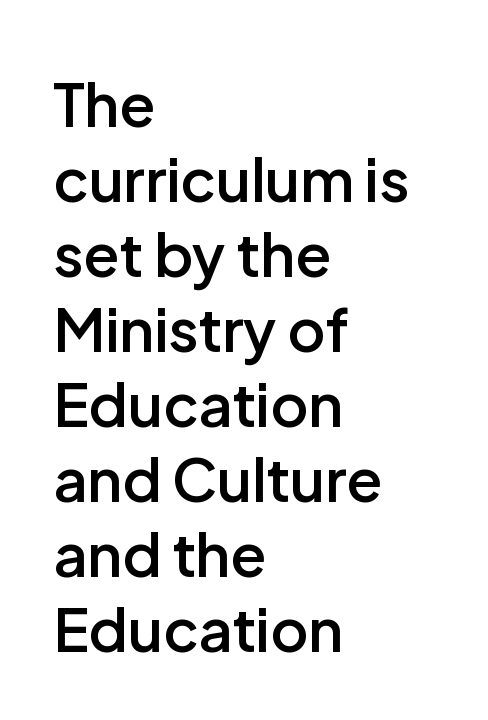
Typeset ragged right — the left edge is the straight one. Grotesque or geometric, the face here clearly has no serifs. Compared with typical paragraphs, the rows here are spaced about the same. Has an underline been added? It has not.
